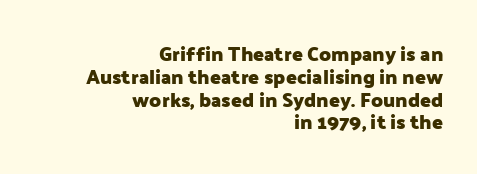
Q: Is the text bold? A: Yes.
Q: Is the text italic (slanted)? A: No, it is upright.
Q: Is the text underlined? A: No.
Q: How is the paragraph aligned? A: Right-aligned.
Q: Is the spacing between letters normal or unusually wide? A: Normal.
Q: Is the spacing between lines tight, normal or loose? A: Tight.
